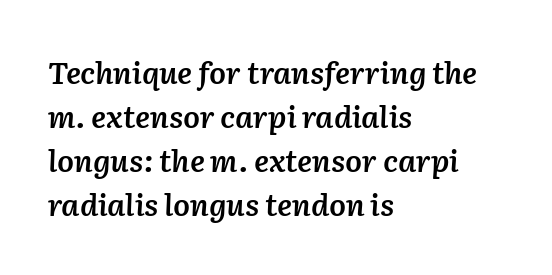
The image shows 30 px semibold type, italic (leaning right); set left-aligned, normal line spacing (1.47x), normal letter spacing, not underlined; low stroke contrast and a medium x-height.
